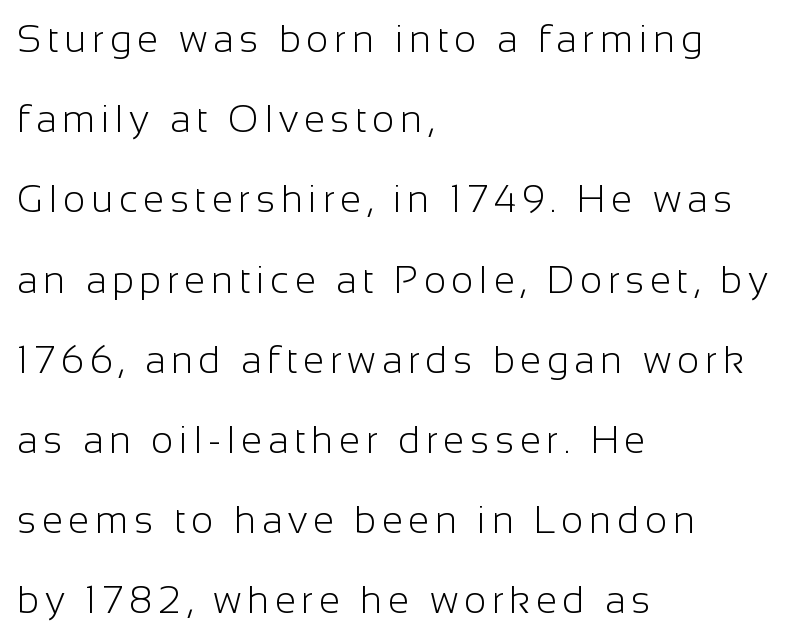
{"serif": "no", "italic": "no", "bold": "no", "weight": "light", "width": "normal", "stroke_contrast": "low", "x_height": "medium", "monospaced": "no", "underline": "no", "align": "left", "line_spacing": "loose", "line_spacing_ratio": 2.11, "glyph_px": 38}
